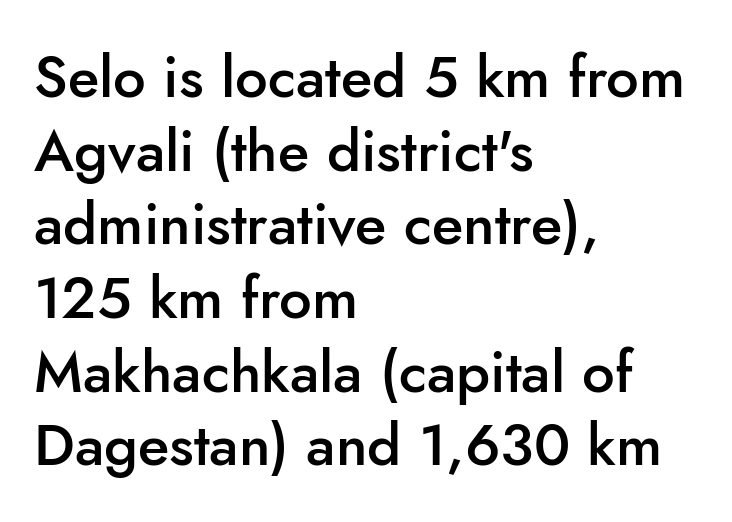
Q: Is the text bold? A: Semi-bold.
Q: Is the text italic (slanted)? A: No, it is upright.
Q: Is the typeface a serif or a sans-serif typeface? A: Sans-serif.
Q: Is the text underlined? A: No.
Q: How is the paragraph aligned? A: Left-aligned.
Q: Is the spacing between letters normal or unusually wide? A: Normal.
Q: Is the spacing between lines tight, normal or loose? A: Normal.
Q: Width (condensed, normal, or wide)? A: Normal.
Q: Stroke contrast? A: Low.
Q: x-height? A: Small.
Q: Monospaced? A: No.
